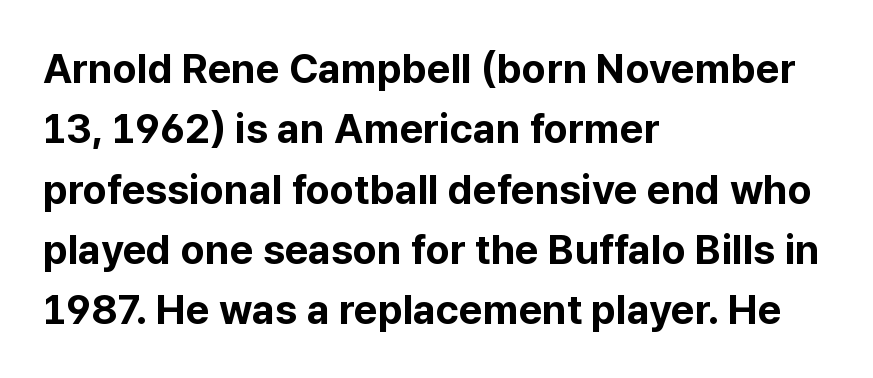
Q: Is the text bold? A: Yes.
Q: Is the text italic (slanted)? A: No, it is upright.
Q: Is the typeface a serif or a sans-serif typeface? A: Sans-serif.
Q: Is the text underlined? A: No.
Q: How is the paragraph aligned? A: Left-aligned.
Q: Is the spacing between letters normal or unusually wide? A: Normal.
Q: Is the spacing between lines tight, normal or loose? A: Normal.
Q: Width (condensed, normal, or wide)? A: Normal.
Q: Stroke contrast? A: Low.
Q: x-height? A: Medium.
Q: Monospaced? A: No.
